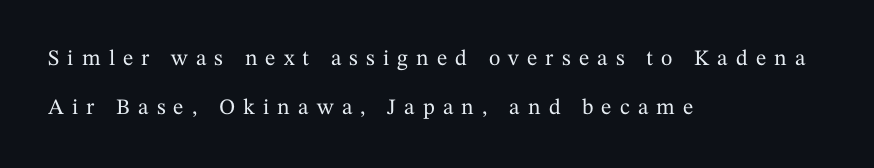
The image shows 22 px text type, upright; set left-aligned, loose line spacing (2.22x), unusually wide letter spacing (+0.37 em), not underlined.
